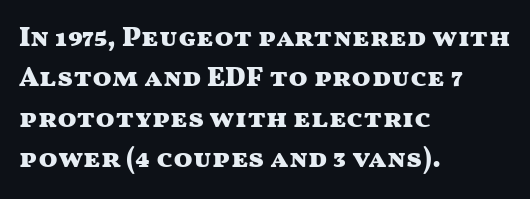
Is this a sans? Yes — the strokes have no serifs. The ragged edge is on the right, which tells us the setting is flush left. Observe the ordinary spacing: letters are neighbours, not strangers. Rule under the text: the space is simply empty.
